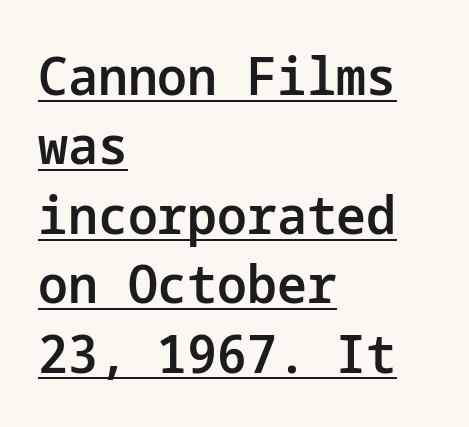
The image shows 53 px semibold sans-serif type, upright; set left-aligned, normal line spacing (1.31x), normal letter spacing, underlined; low stroke contrast and a medium x-height.
